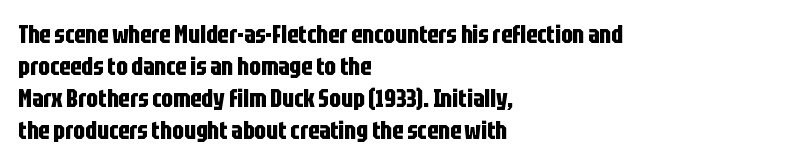
The image shows 25 px bold type, upright; set left-aligned, normal line spacing (1.28x), normal letter spacing, not underlined.
